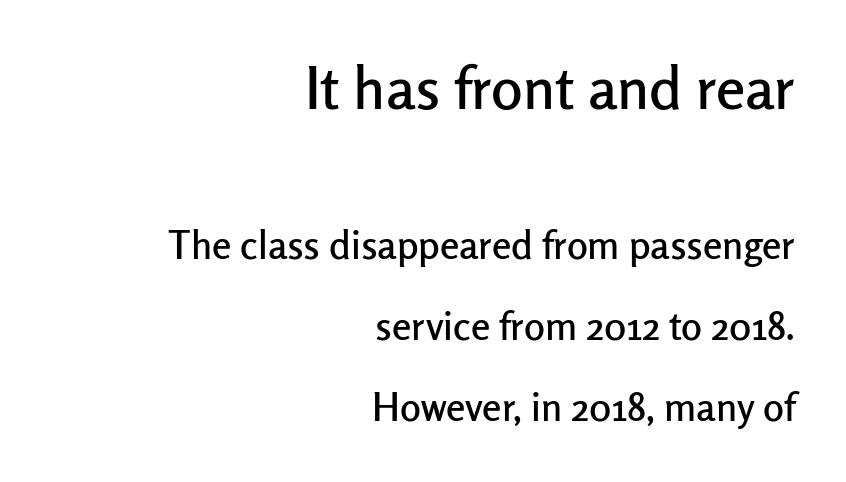
{"serif": "no", "italic": "no", "width": "normal", "stroke_contrast": "low", "x_height": "medium", "monospaced": "no", "underline": "no", "align": "right", "line_spacing": "loose", "line_spacing_ratio": 2.07, "letter_spacing": "normal", "letter_spacing_em": 0.0, "larger_block": "first", "size_ratio": 1.51, "glyph_px": 59}
